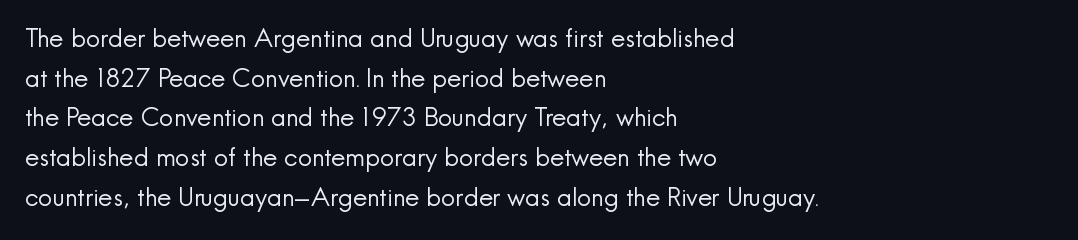
The image shows 25 px text type, upright; set left-aligned, normal line spacing (1.59x), normal letter spacing, not underlined.
